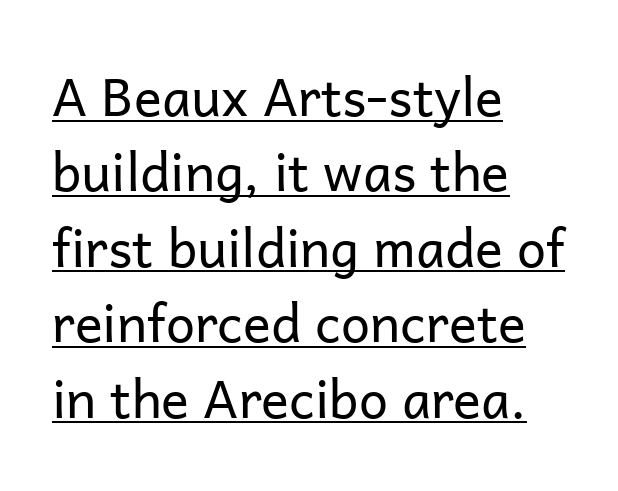
{"serif": "no", "italic": "no", "bold": "no", "weight": "regular", "width": "normal", "stroke_contrast": "low", "x_height": "medium", "monospaced": "no", "underline": "yes", "align": "left", "line_spacing": "normal", "line_spacing_ratio": 1.45, "letter_spacing": "normal", "letter_spacing_em": 0.0, "glyph_px": 52}
